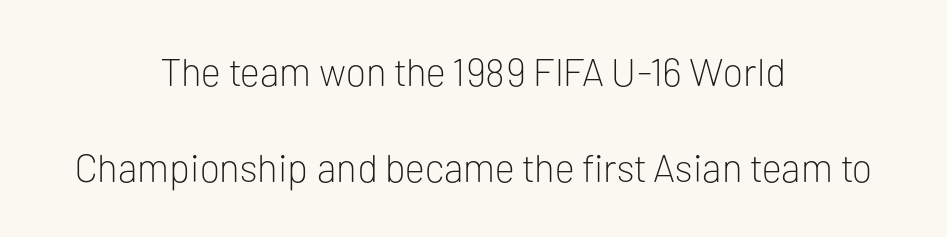
The image shows 39 px light sans-serif type, upright; set centered, loose line spacing (2.45x), normal letter spacing, not underlined; low stroke contrast and a medium x-height.
